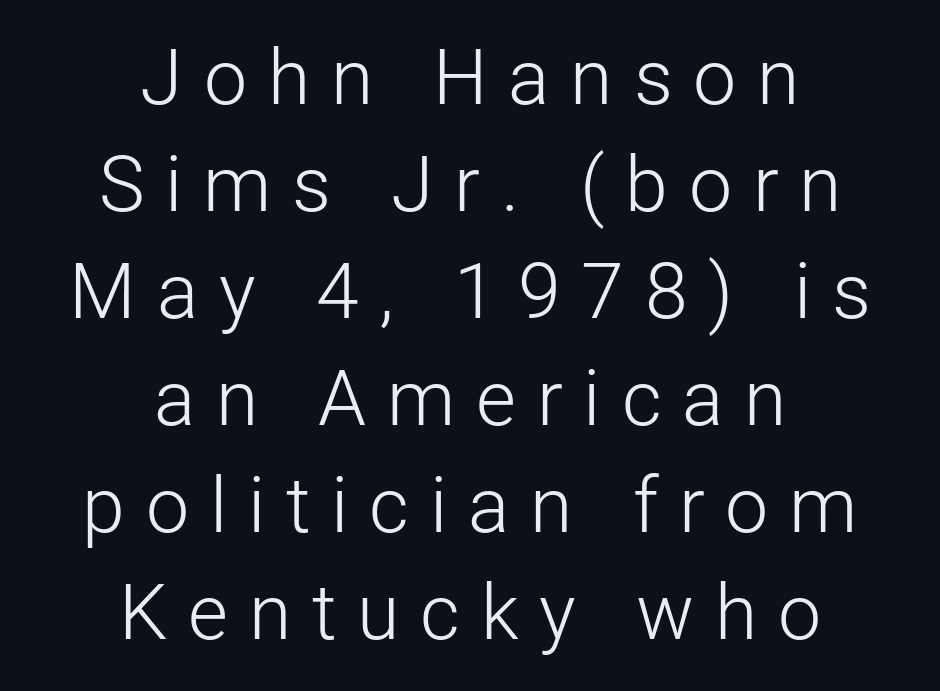
Q: Is the text bold? A: No.
Q: Is the text italic (slanted)? A: No, it is upright.
Q: Is the typeface a serif or a sans-serif typeface? A: Sans-serif.
Q: Is the text underlined? A: No.
Q: How is the paragraph aligned? A: Centered.
Q: Is the spacing between letters normal or unusually wide? A: Unusually wide.
Q: Is the spacing between lines tight, normal or loose? A: Normal.
Q: Width (condensed, normal, or wide)? A: Normal.
Q: Stroke contrast? A: Low.
Q: x-height? A: Medium.
Q: Monospaced? A: No.
